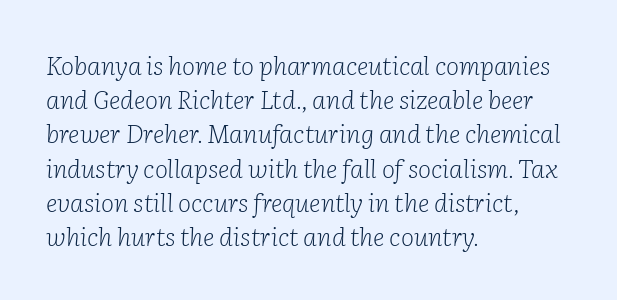
The image shows 25 px text type, italic (leaning right); set left-aligned, normal line spacing (1.37x), normal letter spacing, not underlined.
